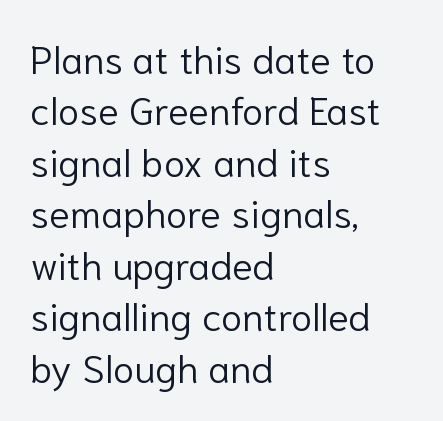
The image shows 39 px light sans-serif type, upright; set left-aligned, normal line spacing (1.32x), normal letter spacing, not underlined; low stroke contrast and a medium x-height.
